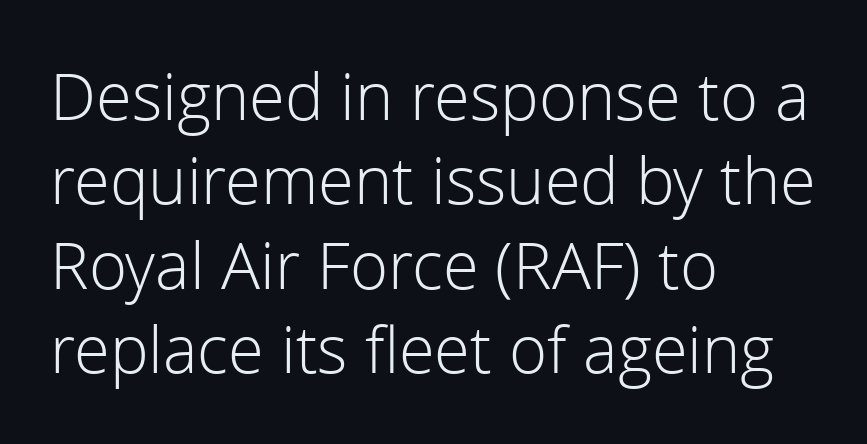
{"serif": "no", "italic": "no", "bold": "no", "weight": "light", "width": "normal", "x_height": "medium", "monospaced": "no", "underline": "no", "align": "left", "line_spacing": "normal", "line_spacing_ratio": 1.3, "letter_spacing": "normal", "letter_spacing_em": 0.0, "glyph_px": 65}
